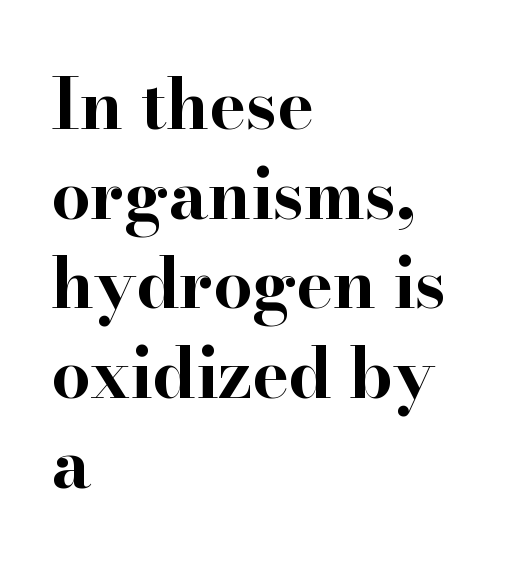
The image shows 69 px bold, wide serif type, upright; set left-aligned, normal line spacing (1.3x), normal letter spacing, not underlined; high stroke contrast and a small x-height.
